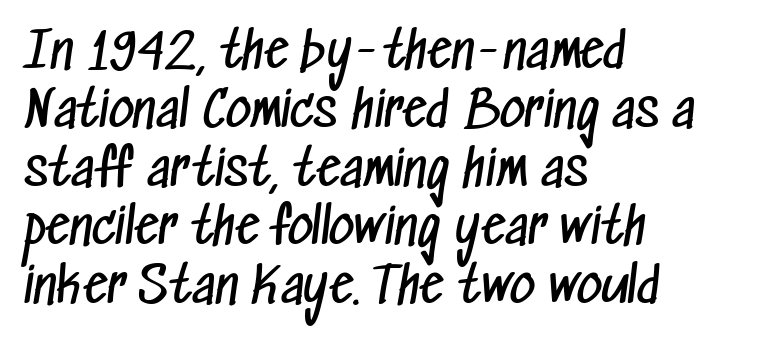
The image shows 49 px regular-weight, condensed sans-serif type; set left-aligned, line spacing 1.2x, normal letter spacing, not underlined; low stroke contrast and a medium x-height.
